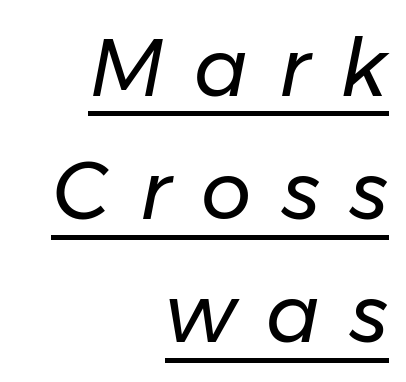
Each word looks stretched out because of the extra space between its letters. The designer left line spacing at the default. Is this a fixed-width face? No — the glyphs have proportional, varying widths. In CSS terms this would be text-align: right. Quick note: underline on. In terms of posture, this sample is oblique.
